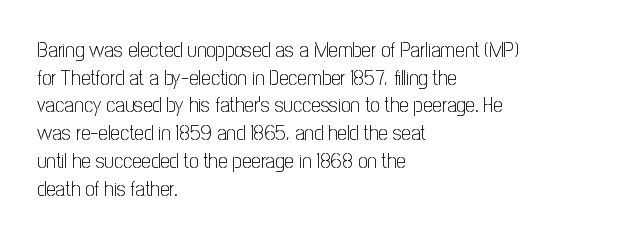
{"italic": "no", "bold": "no", "underline": "no", "align": "left", "line_spacing": "normal", "line_spacing_ratio": 1.32, "letter_spacing": "normal", "letter_spacing_em": 0.0, "glyph_px": 21}
